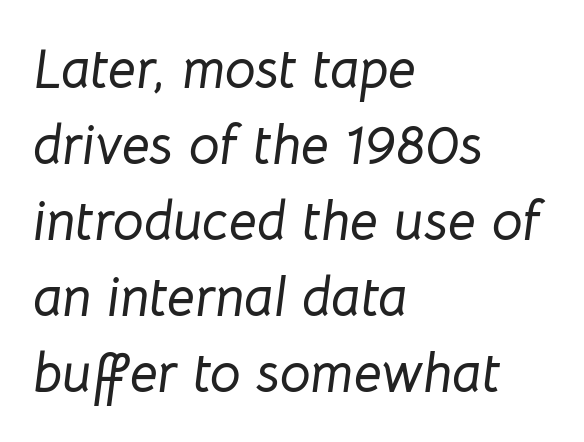
{"italic": "yes", "lean": "right", "slant_degrees": 8, "width": "normal", "stroke_contrast": "low", "x_height": "medium", "monospaced": "no", "underline": "no", "align": "left", "line_spacing": "normal", "line_spacing_ratio": 1.38, "letter_spacing": "normal", "letter_spacing_em": 0.0, "glyph_px": 55}
